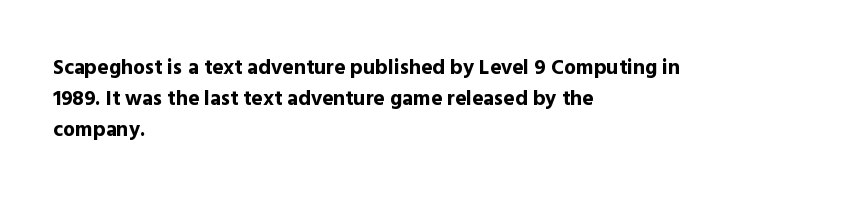
Posture: vertical. A classic flush-left, rag-right setting is used for this passage. Horizontal bands of white between lines are of average thickness. Each word holds together tightly as a unit, with standard inter-letter gaps. The font is running at its bold setting.
